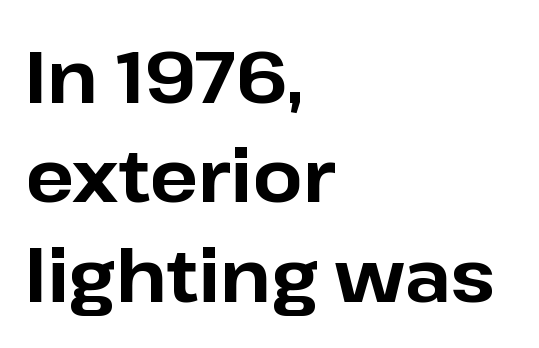
{"serif": "no", "italic": "no", "bold": "yes", "weight": "bold", "width": "normal", "stroke_contrast": "low", "x_height": "medium", "monospaced": "no", "underline": "no", "align": "left", "line_spacing": "normal", "line_spacing_ratio": 1.38, "letter_spacing": "normal", "letter_spacing_em": 0.0, "glyph_px": 72}
